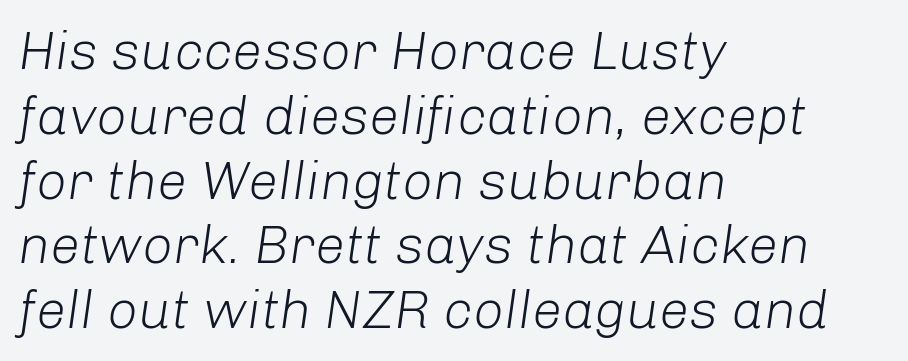
{"italic": "yes", "lean": "right", "slant_degrees": 8, "bold": "no", "weight": "light", "width": "normal", "stroke_contrast": "low", "x_height": "medium", "monospaced": "no", "underline": "no", "align": "left", "line_spacing_ratio": 1.2, "letter_spacing": "normal", "letter_spacing_em": 0.0, "glyph_px": 54}
